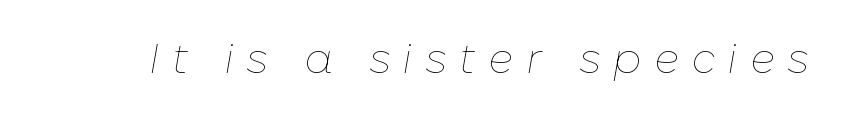
The rendering uses natural spacing where letterforms have individual widths. Rule under the text: the space is simply empty. The typography opts for an oblique posture over an upright one. No chunkiness to these letters — they're not bold. Glyph-to-glyph distance is far greater than everyday printed text.
